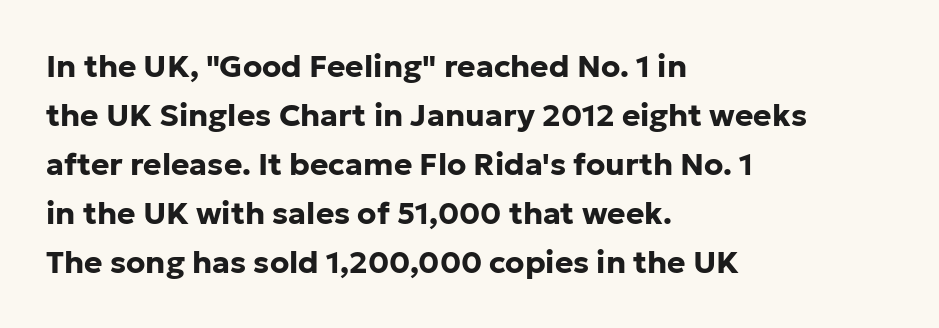
Q: Is the text bold? A: Yes.
Q: Is the text italic (slanted)? A: No, it is upright.
Q: Is the typeface a serif or a sans-serif typeface? A: Sans-serif.
Q: Is the text underlined? A: No.
Q: How is the paragraph aligned? A: Left-aligned.
Q: Is the spacing between letters normal or unusually wide? A: Normal.
Q: Is the spacing between lines tight, normal or loose? A: Normal.
Q: Width (condensed, normal, or wide)? A: Normal.
Q: Stroke contrast? A: Low.
Q: x-height? A: Medium.
Q: Monospaced? A: No.
